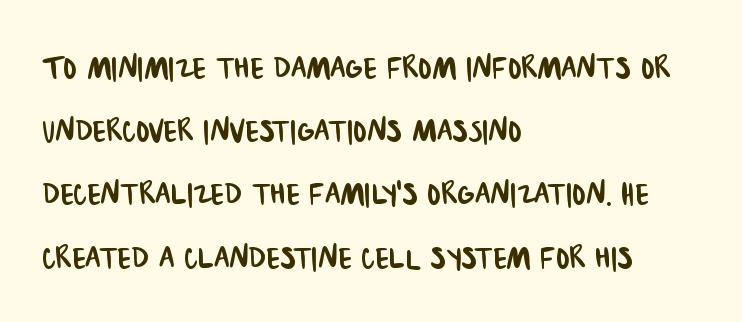
{"serif": "no", "width": "condensed", "stroke_contrast": "low", "x_height": "large", "monospaced": "no", "underline": "no", "align": "left", "line_spacing": "normal", "line_spacing_ratio": 1.58, "letter_spacing": "normal", "letter_spacing_em": 0.0, "glyph_px": 40}
